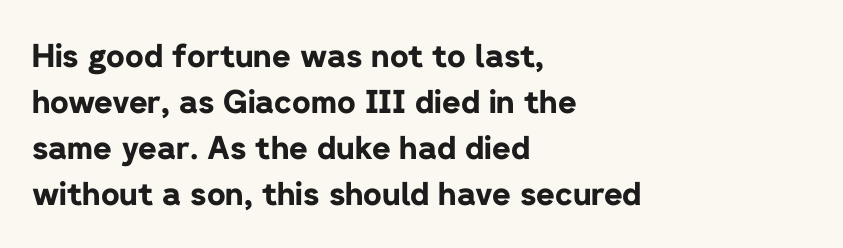
This sample uses a sans-serif face. Nothing unusual about the tracking: characters are spaced as the font intends. The specimen reads as upright at a glance. Descenders hang freely into open space. Spacing verdict: proportional, widths tailored to each character. Is the block centered? No — it sits flush against the left margin.
